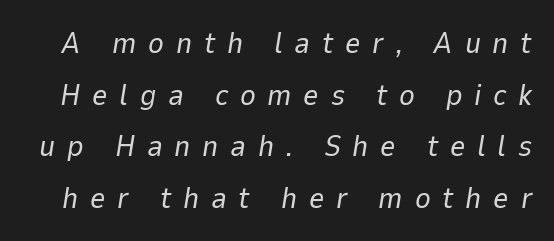
The image shows 30 px regular-weight type, italic (leaning right); set line spacing 1.72x, unusually wide letter spacing (+0.39 em), not underlined; low stroke contrast and a medium x-height.
